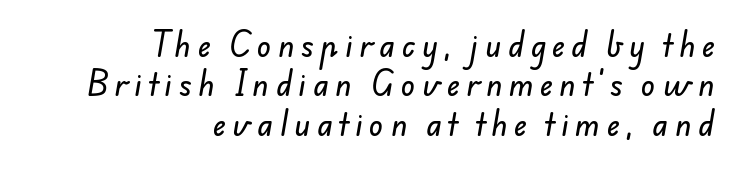
The image shows 29 px sans-serif type; set right-aligned, normal line spacing (1.36x), unusually wide letter spacing (+0.23 em), not underlined; low stroke contrast and a small x-height.
